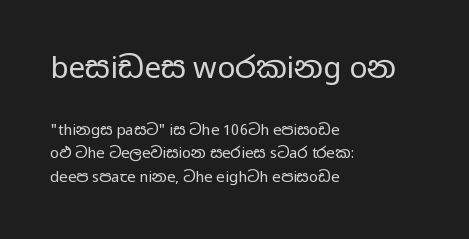
{"serif": "no", "italic": "no", "bold": "no", "weight": "regular", "width": "wide", "stroke_contrast": "low", "x_height": "medium", "monospaced": "no", "underline": "no", "align": "left", "line_spacing": "normal", "line_spacing_ratio": 1.56, "letter_spacing": "normal", "letter_spacing_em": 0.0, "larger_block": "first", "size_ratio": 2.0, "glyph_px": 30}
